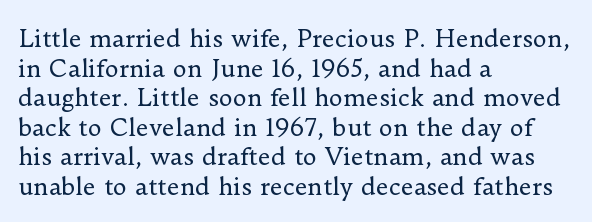
The image shows 24 px text type, upright; set left-aligned, line spacing 1.23x, normal letter spacing, not underlined.
